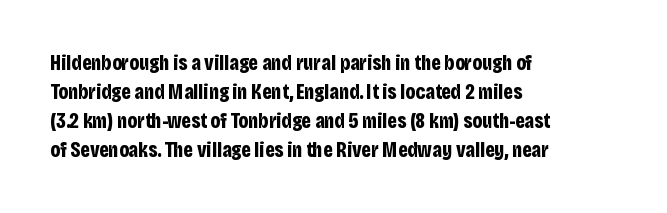
{"italic": "no", "bold": "yes", "underline": "no", "align": "left", "line_spacing": "normal", "line_spacing_ratio": 1.38, "letter_spacing": "normal", "letter_spacing_em": 0.0, "glyph_px": 21}
